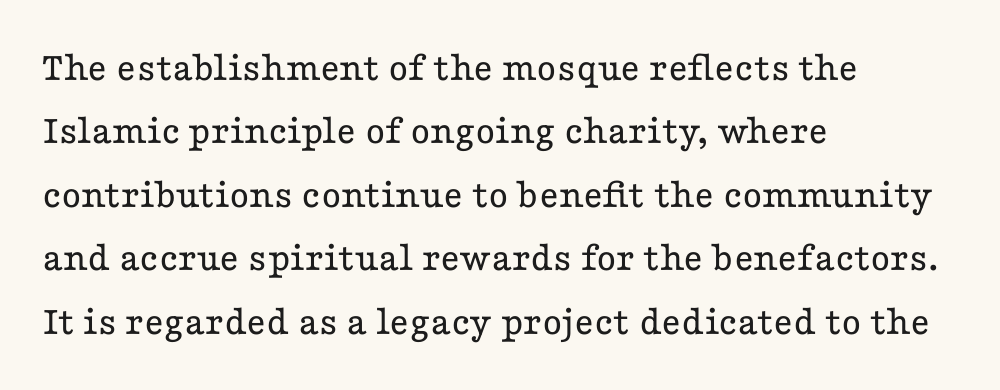
Glance below the letters and you will spot only blank space. Vertically, the passage feels balanced, rows spaced as you'd expect. Spacing between characters is what you'd get straight out of the box. Nothing heavy about these letters — not bold at all.
